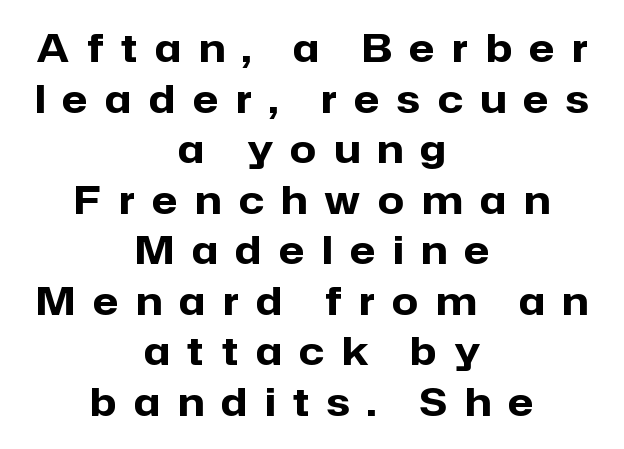
{"serif": "no", "italic": "no", "bold": "yes", "weight": "heavy", "width": "normal", "stroke_contrast": "low", "x_height": "medium", "monospaced": "no", "underline": "no", "align": "center", "line_spacing": "normal", "line_spacing_ratio": 1.33, "letter_spacing": "wide", "letter_spacing_em": 0.46, "glyph_px": 38}
